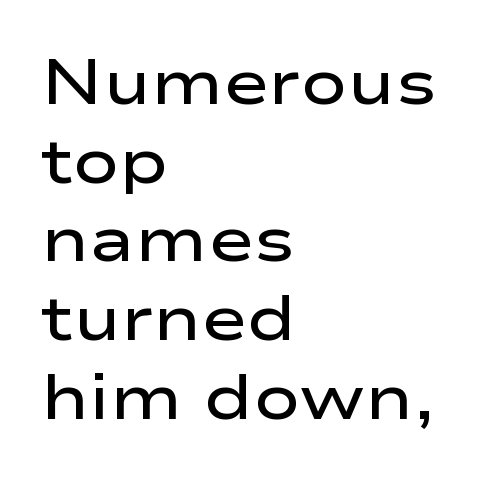
The image shows 62 px semibold, wide sans-serif type, upright; set left-aligned, normal line spacing (1.27x), normal letter spacing, not underlined; low stroke contrast and a medium x-height.
